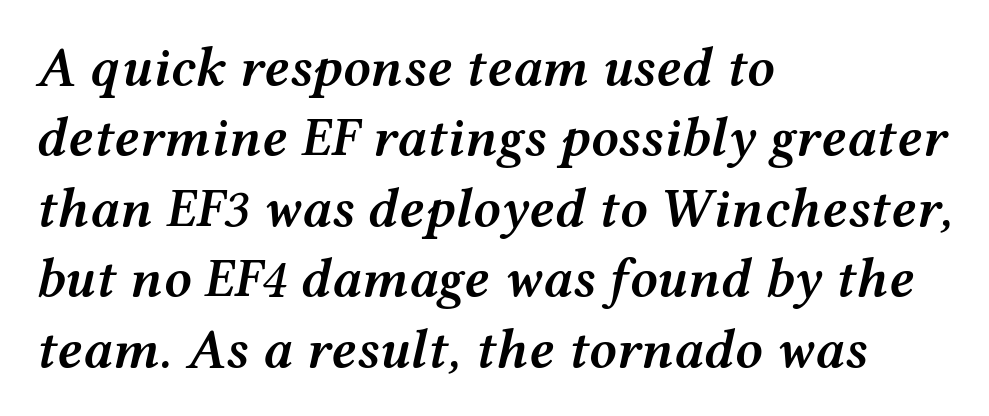
Q: Is the text bold? A: Semi-bold.
Q: Is the text italic (slanted)? A: Yes, it leans right by about 12 degrees.
Q: Is the text underlined? A: No.
Q: How is the paragraph aligned? A: Left-aligned.
Q: Is the spacing between letters normal or unusually wide? A: Normal.
Q: Is the spacing between lines tight, normal or loose? A: Normal.
Q: Width (condensed, normal, or wide)? A: Wide.
Q: Stroke contrast? A: Medium.
Q: x-height? A: Medium.
Q: Monospaced? A: No.
